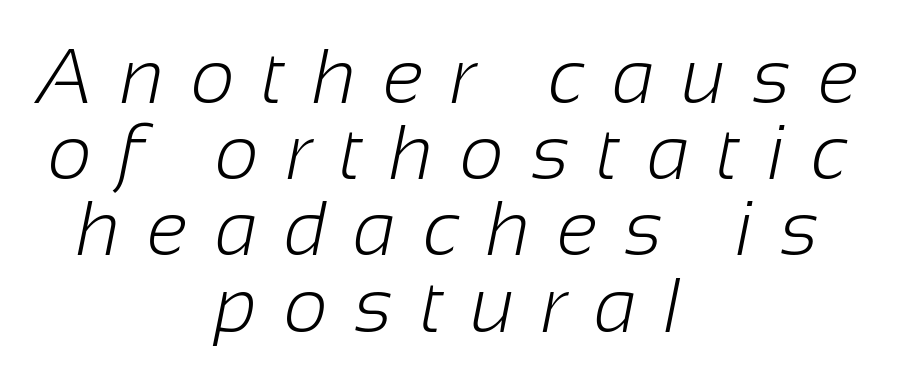
{"serif": "no", "bold": "no", "weight": "light", "width": "normal", "stroke_contrast": "low", "x_height": "medium", "monospaced": "no", "underline": "no", "align": "center", "line_spacing": "tight", "line_spacing_ratio": 0.99, "letter_spacing": "wide", "letter_spacing_em": 0.35, "glyph_px": 77}
